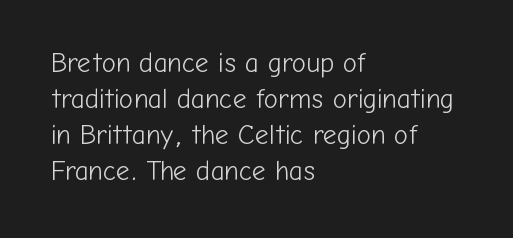
Q: Is the text bold? A: No.
Q: Is the text italic (slanted)? A: No, it is upright.
Q: Is the text underlined? A: No.
Q: How is the paragraph aligned? A: Left-aligned.
Q: Is the spacing between letters normal or unusually wide? A: Normal.
Q: Is the spacing between lines tight, normal or loose? A: Normal.
